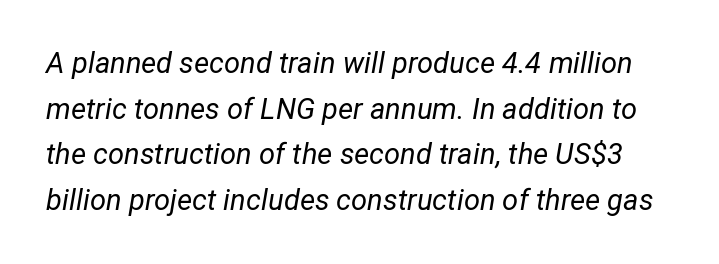
{"italic": "yes", "lean": "right", "slant_degrees": 12, "bold": "no", "weight": "regular", "width": "normal", "stroke_contrast": "low", "x_height": "medium", "monospaced": "no", "underline": "no", "line_spacing": "normal", "line_spacing_ratio": 1.57, "letter_spacing": "normal", "letter_spacing_em": 0.0, "glyph_px": 29}
